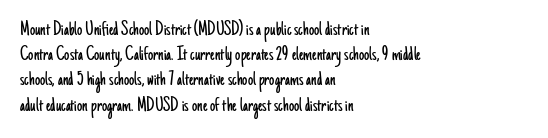
Q: Is the text bold? A: No.
Q: Is the text italic (slanted)? A: No, it is upright.
Q: Is the text underlined? A: No.
Q: How is the paragraph aligned? A: Left-aligned.
Q: Is the spacing between letters normal or unusually wide? A: Normal.
